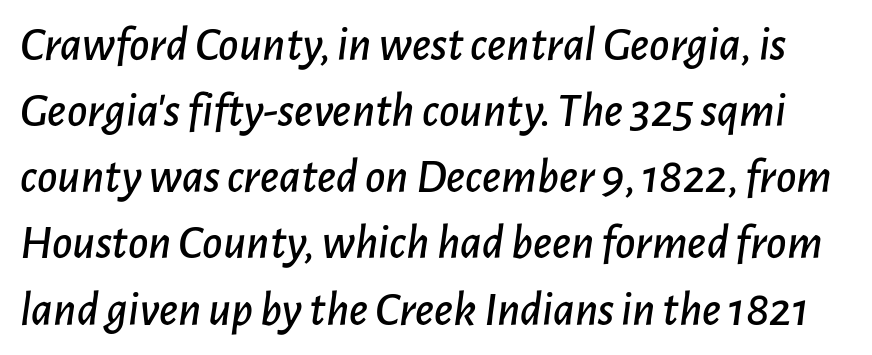
{"italic": "yes", "lean": "right", "slant_degrees": 7, "width": "normal", "stroke_contrast": "low", "x_height": "medium", "monospaced": "no", "underline": "no", "line_spacing": "normal", "line_spacing_ratio": 1.35, "letter_spacing": "normal", "letter_spacing_em": 0.0, "glyph_px": 49}
